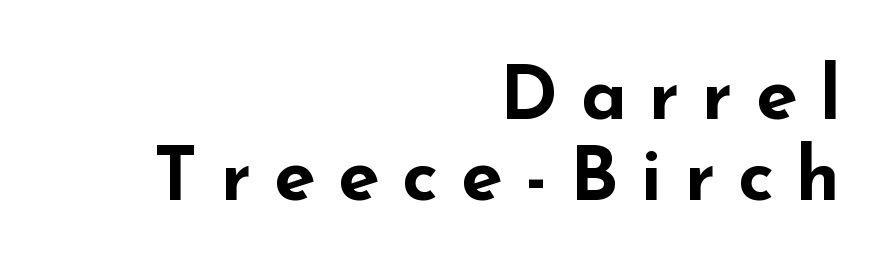
The line-height multiplier appears low, near solid setting. You can tell it's not italic because the verticals are truly vertical. What kind of face is this? One without serifs — a sans. A typesetter would call this proportional, since set widths differ per character.
